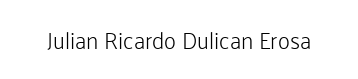
The image shows 23 px text type, upright; set normal letter spacing, not underlined.
